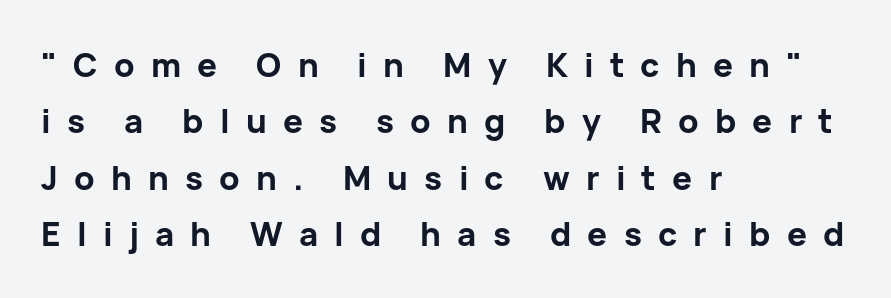
{"serif": "no", "italic": "no", "bold": "yes", "weight": "bold", "width": "normal", "stroke_contrast": "low", "x_height": "medium", "monospaced": "no", "underline": "no", "align": "left", "line_spacing_ratio": 1.71, "letter_spacing": "wide", "letter_spacing_em": 0.49, "glyph_px": 33}
